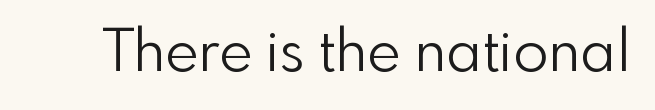
Q: Is the text bold? A: No.
Q: Is the text italic (slanted)? A: No, it is upright.
Q: Is the typeface a serif or a sans-serif typeface? A: Sans-serif.
Q: Is the text underlined? A: No.
Q: Is the spacing between letters normal or unusually wide? A: Normal.
Q: Width (condensed, normal, or wide)? A: Normal.
Q: x-height? A: Small.
Q: Monospaced? A: No.
